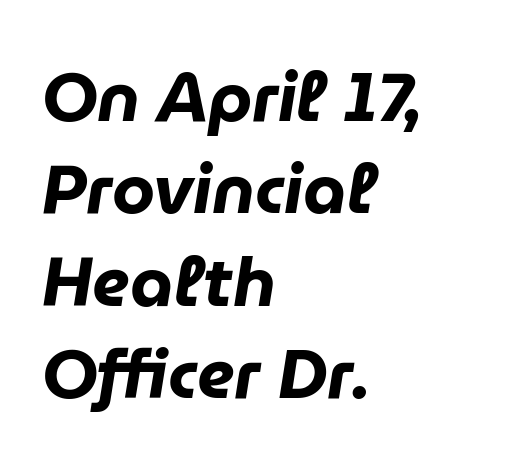
The specimen omits any rule beneath the text block's lines. A student would call this left alignment; a typographer would say flush left, rag right. Standard letterfit; no display-style spreading of the glyphs. Chunky letters — that's bold for sure. These lines are rendered in a variable-pitch font.
